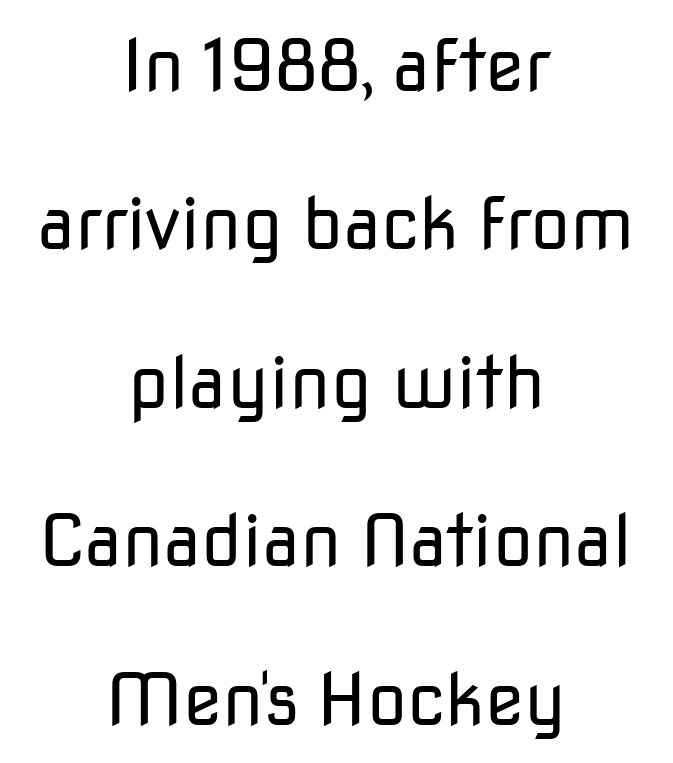
Q: Is the text bold? A: No.
Q: Is the text italic (slanted)? A: No, it is upright.
Q: Is the typeface a serif or a sans-serif typeface? A: Sans-serif.
Q: Is the text underlined? A: No.
Q: How is the paragraph aligned? A: Centered.
Q: Is the spacing between letters normal or unusually wide? A: Normal.
Q: Is the spacing between lines tight, normal or loose? A: Loose.
Q: Width (condensed, normal, or wide)? A: Normal.
Q: Stroke contrast? A: Low.
Q: x-height? A: Medium.
Q: Monospaced? A: No.
